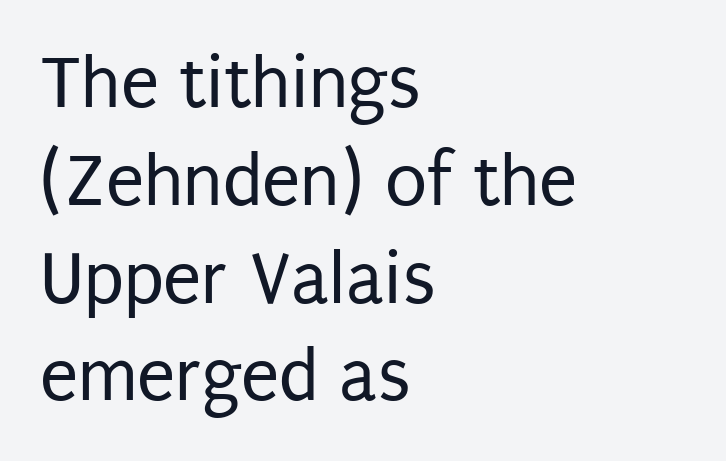
The image shows 77 px regular-weight, condensed sans-serif type, upright; set left-aligned, normal line spacing (1.27x), normal letter spacing, not underlined; low stroke contrast and a large x-height.
